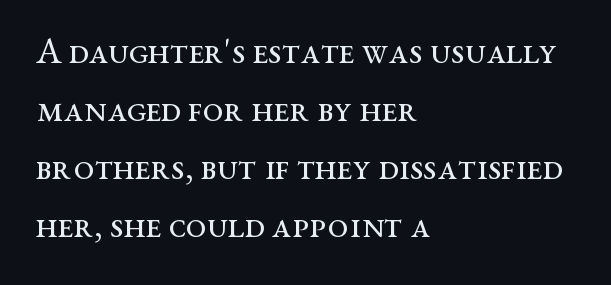
The setting favours the left margin, as ordinary paragraphs usually do. Letters rest on an invisible, unmarked baseline. Spacing between characters is what you'd get straight out of the box. The rendering uses natural spacing where letterforms have individual widths. The designer left line spacing at the default. A quiet, ordinary-to-light weight characterises the typeface.
